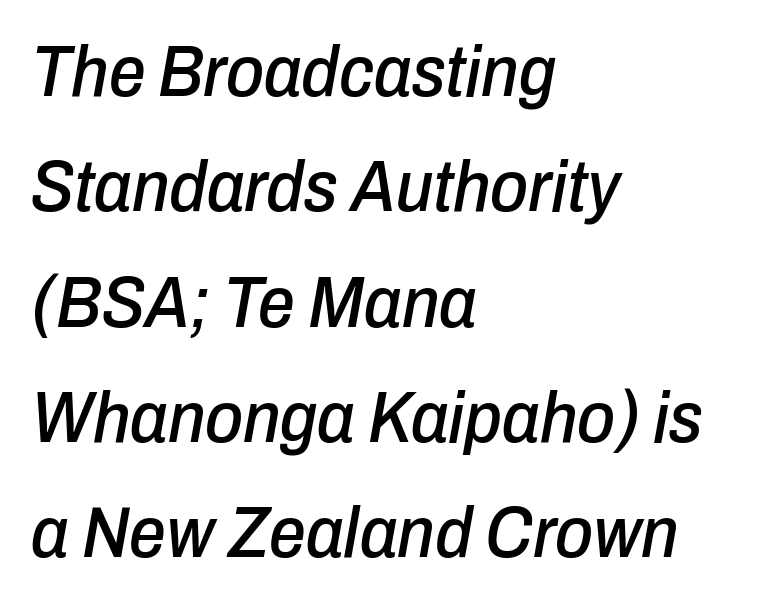
The rendering keeps characters at their native spacing. Reading down the column, the eye jumps a familiar distance to each next line. These lines were composed using italics. This rendering uses left alignment, leaving the right contour irregular. Spacing verdict: proportional, widths tailored to each character.
